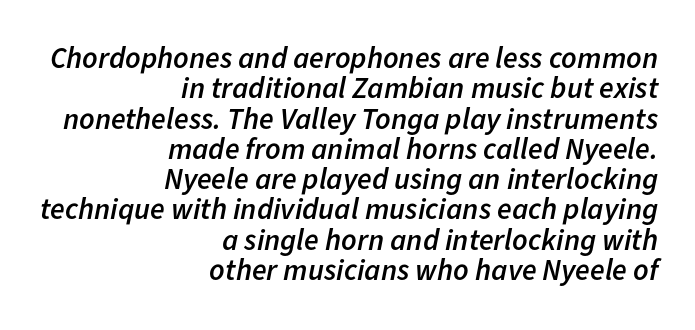
The image shows 30 px semibold type, italic (leaning right); set right-aligned, tight line spacing (1.01x), normal letter spacing, not underlined; low stroke contrast and a medium x-height.
